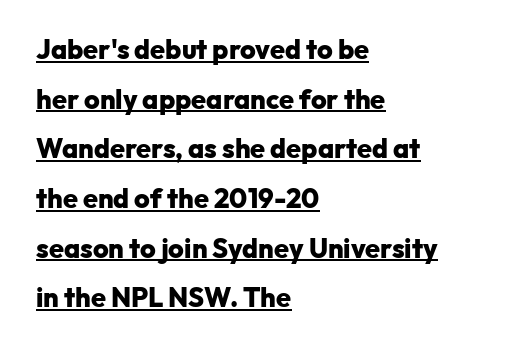
The image shows 27 px bold type, upright; set left-aligned, line spacing 1.84x, normal letter spacing, underlined.
